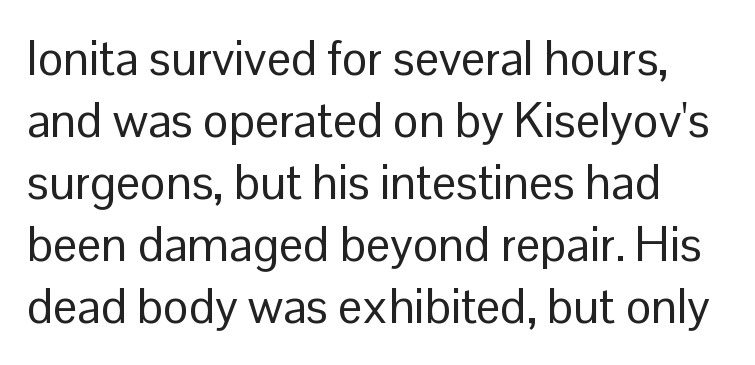
{"serif": "no", "italic": "no", "bold": "no", "weight": "regular", "width": "normal", "stroke_contrast": "low", "x_height": "medium", "monospaced": "no", "underline": "no", "line_spacing": "normal", "line_spacing_ratio": 1.29, "letter_spacing": "normal", "letter_spacing_em": 0.0, "glyph_px": 48}
